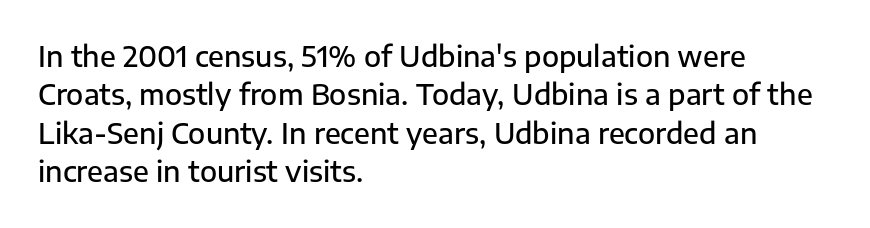
The zone under the glyphs is completely vacant. Style check: upright. You could not count columns in this text — the font is proportionally spaced. I'd call this a sans setting — the letters go barefoot. Glyph-to-glyph distance matches everyday printed text.
